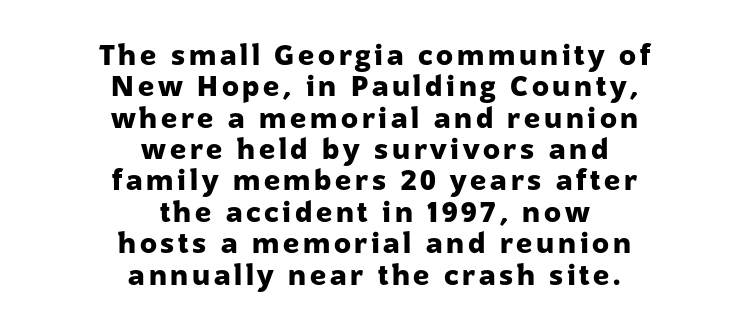
Q: Is the text bold? A: Yes.
Q: Is the text italic (slanted)? A: No, it is upright.
Q: Is the typeface a serif or a sans-serif typeface? A: Sans-serif.
Q: Is the text underlined? A: No.
Q: How is the paragraph aligned? A: Centered.
Q: Is the spacing between lines tight, normal or loose? A: Tight.
Q: Width (condensed, normal, or wide)? A: Normal.
Q: Stroke contrast? A: Low.
Q: x-height? A: Medium.
Q: Monospaced? A: No.
